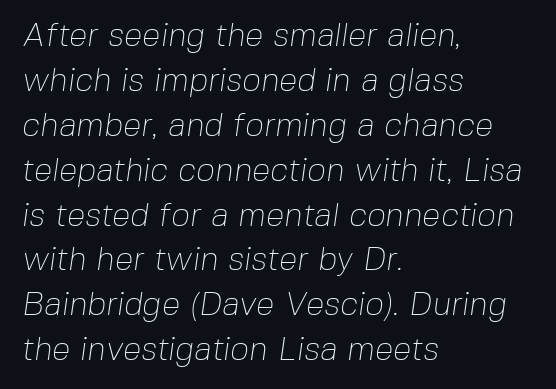
Q: Is the text bold? A: No.
Q: Is the typeface a serif or a sans-serif typeface? A: Sans-serif.
Q: Is the text underlined? A: No.
Q: How is the paragraph aligned? A: Left-aligned.
Q: Is the spacing between letters normal or unusually wide? A: Normal.
Q: Is the spacing between lines tight, normal or loose? A: Normal.
Q: Width (condensed, normal, or wide)? A: Normal.
Q: Stroke contrast? A: Low.
Q: x-height? A: Medium.
Q: Monospaced? A: No.
